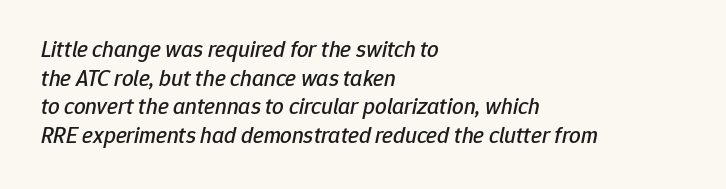
The image shows 23 px text type, italic (leaning right); set left-aligned, line spacing 1.24x, normal letter spacing, not underlined.
